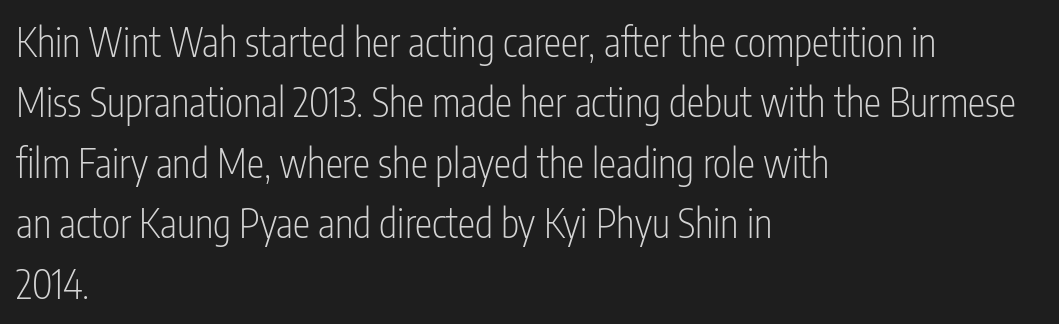
A typesetter would label this face a sans. Characters remain perfectly vertical along every line. Descenders are the only things crossing below the line. Horizontal alignment here is leftward, the default for most running prose. Summary of vertical rhythm: regular, with standard interline spacing.
